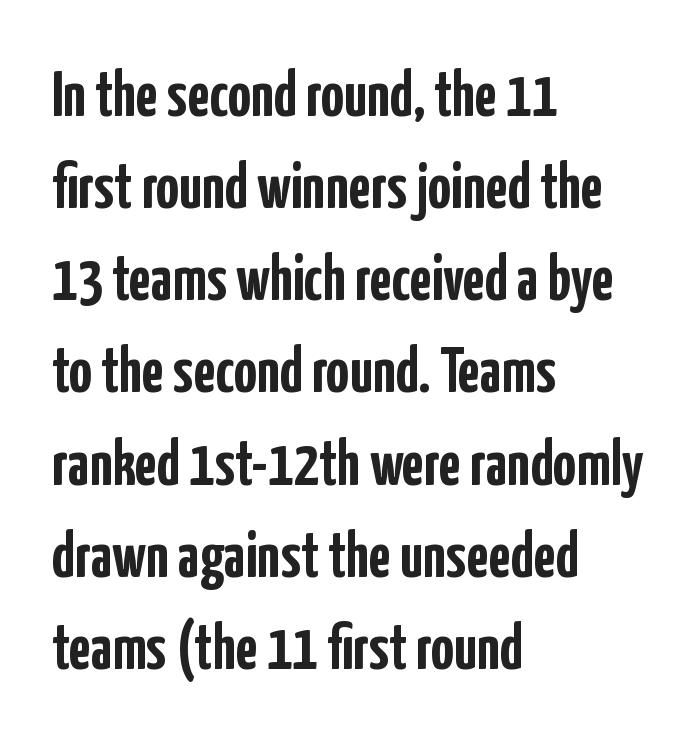
{"serif": "no", "italic": "no", "bold": "yes", "weight": "semibold", "width": "condensed", "stroke_contrast": "low", "x_height": "medium", "monospaced": "no", "underline": "no", "align": "left", "line_spacing": "normal", "line_spacing_ratio": 1.44, "letter_spacing": "normal", "letter_spacing_em": 0.0, "glyph_px": 64}
